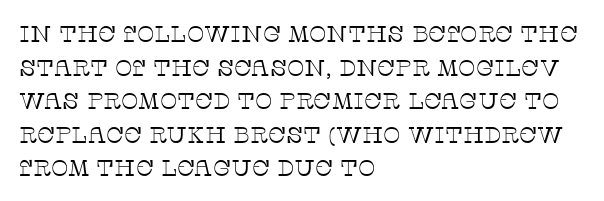
The image shows 23 px text type, upright; set left-aligned, normal line spacing (1.46x), normal letter spacing, not underlined.
